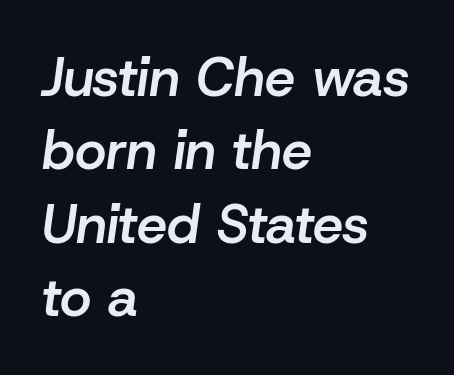
Think of a printed novel: that variable character pitch is what you see here. The words here are not underlined. The typesetting leans somewhat heavy: a semibold. The lines sit at an ordinary, default distance from one another.
